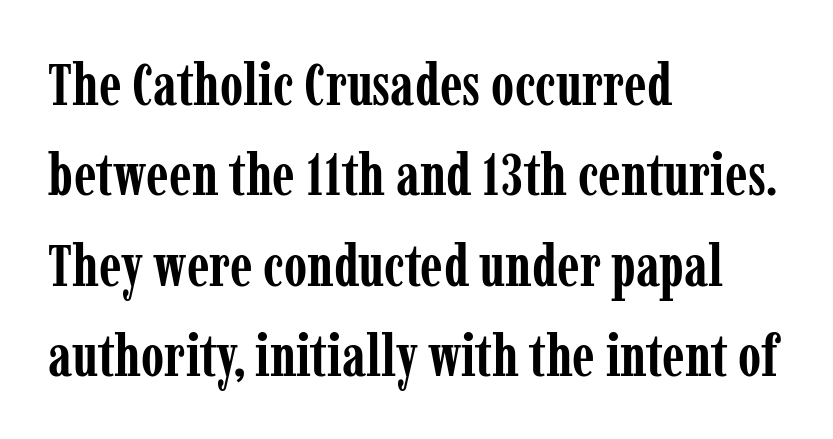
{"serif": "yes", "italic": "no", "bold": "yes", "weight": "semibold", "width": "condensed", "stroke_contrast": "low", "x_height": "medium", "monospaced": "no", "underline": "no", "align": "left", "line_spacing": "normal", "line_spacing_ratio": 1.53, "letter_spacing": "normal", "letter_spacing_em": 0.0, "glyph_px": 59}
